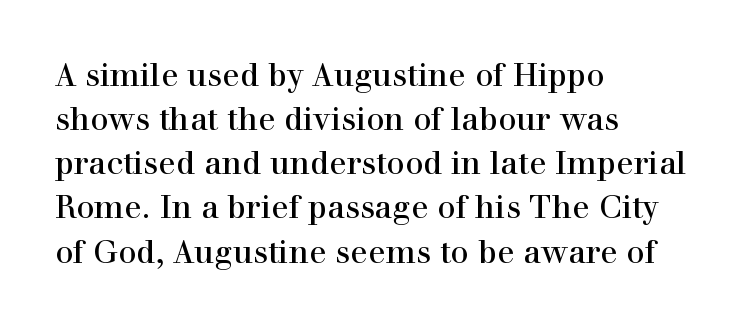
{"serif": "yes", "italic": "no", "bold": "no", "weight": "regular", "width": "normal", "stroke_contrast": "high", "x_height": "medium", "monospaced": "no", "underline": "no", "align": "left", "line_spacing": "normal", "line_spacing_ratio": 1.38, "letter_spacing": "normal", "letter_spacing_em": 0.0, "glyph_px": 32}
